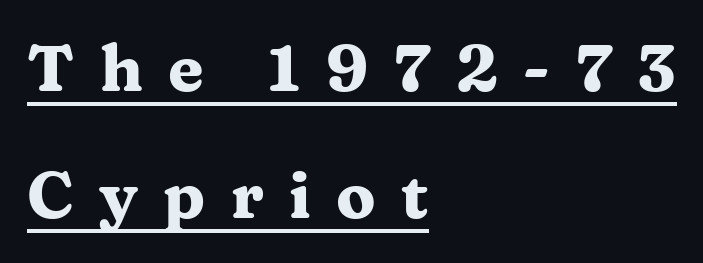
Q: Is the text bold? A: Yes.
Q: Is the text italic (slanted)? A: No, it is upright.
Q: Is the typeface a serif or a sans-serif typeface? A: Serif.
Q: Is the text underlined? A: Yes.
Q: How is the paragraph aligned? A: Left-aligned.
Q: Is the spacing between letters normal or unusually wide? A: Unusually wide.
Q: Is the spacing between lines tight, normal or loose? A: Loose.
Q: Width (condensed, normal, or wide)? A: Wide.
Q: Stroke contrast? A: Medium.
Q: x-height? A: Medium.
Q: Monospaced? A: No.
